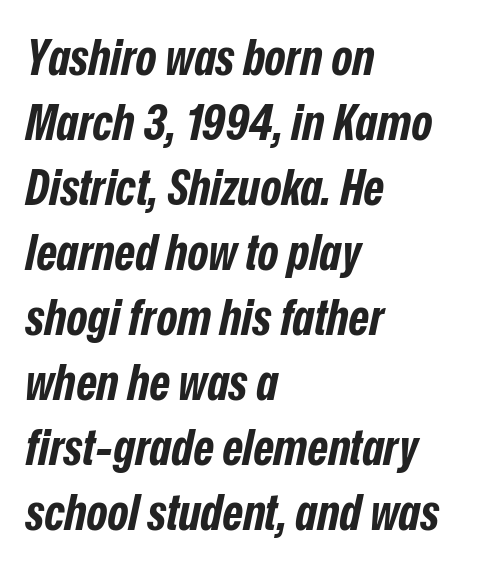
Q: Is the text bold? A: Yes.
Q: Is the text italic (slanted)? A: Yes, it leans right by about 12 degrees.
Q: Is the text underlined? A: No.
Q: How is the paragraph aligned? A: Left-aligned.
Q: Is the spacing between letters normal or unusually wide? A: Normal.
Q: Is the spacing between lines tight, normal or loose? A: Normal.
Q: Width (condensed, normal, or wide)? A: Condensed.
Q: Stroke contrast? A: Low.
Q: x-height? A: Medium.
Q: Monospaced? A: No.
